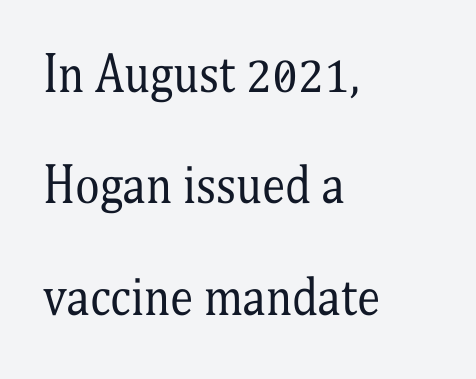
The image shows 47 px regular-weight, condensed serif type, upright; set left-aligned, loose line spacing (2.37x), normal letter spacing, not underlined; medium stroke contrast and a medium x-height.
